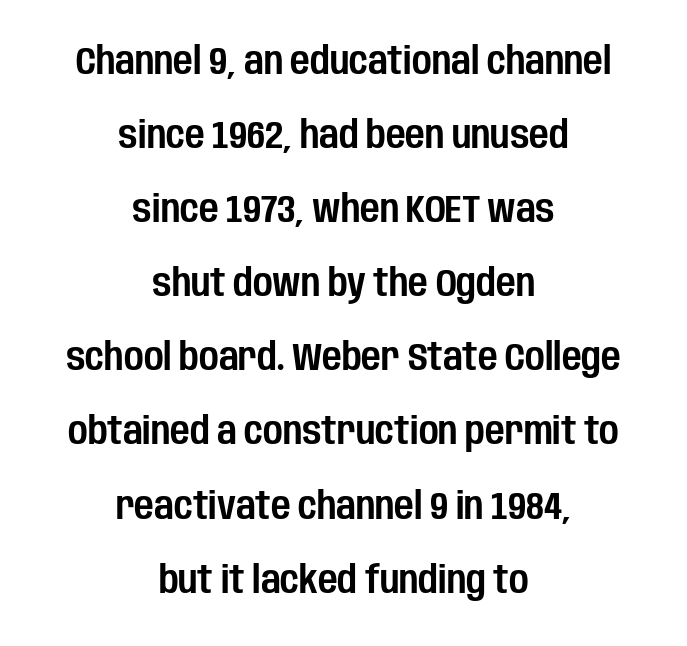
Q: Is the text italic (slanted)? A: No, it is upright.
Q: Is the typeface a serif or a sans-serif typeface? A: Sans-serif.
Q: Is the text underlined? A: No.
Q: How is the paragraph aligned? A: Centered.
Q: Is the spacing between letters normal or unusually wide? A: Normal.
Q: Is the spacing between lines tight, normal or loose? A: Loose.
Q: Width (condensed, normal, or wide)? A: Condensed.
Q: Stroke contrast? A: Low.
Q: x-height? A: Large.
Q: Monospaced? A: No.
